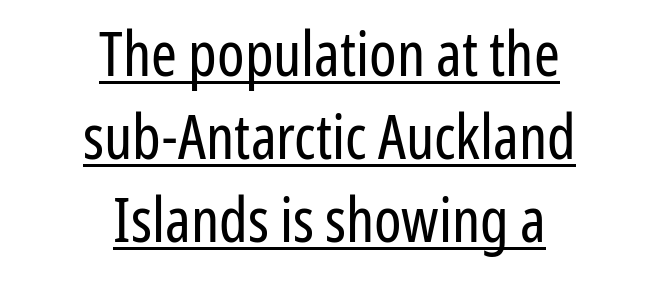
{"serif": "no", "italic": "no", "bold": "no", "weight": "regular", "width": "condensed", "stroke_contrast": "low", "x_height": "medium", "monospaced": "no", "underline": "yes", "align": "center", "line_spacing": "normal", "line_spacing_ratio": 1.34, "letter_spacing": "normal", "letter_spacing_em": 0.0, "glyph_px": 62}
